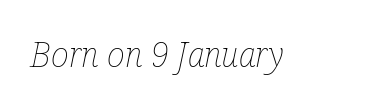
Q: Is the text bold? A: No.
Q: Is the text italic (slanted)? A: Yes, it leans right by about 12 degrees.
Q: Is the text underlined? A: No.
Q: Is the spacing between letters normal or unusually wide? A: Normal.
Q: Width (condensed, normal, or wide)? A: Condensed.
Q: Stroke contrast? A: Low.
Q: x-height? A: Medium.
Q: Monospaced? A: No.
